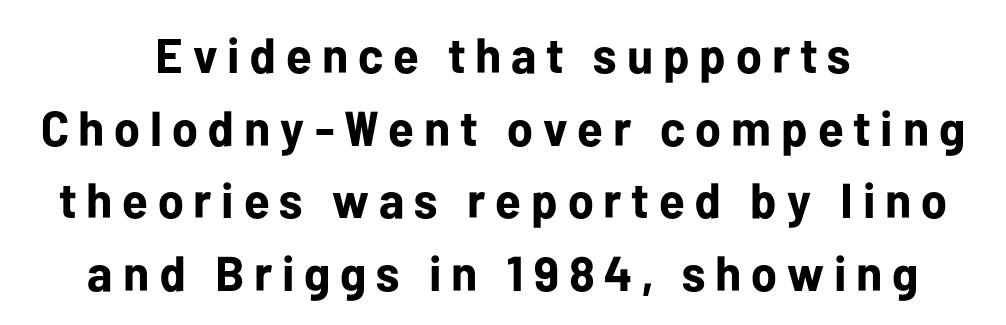
Alignment: centered. The characters display no serif detailing; their extremities are plain. This sample has the flowing, uneven cadence of proportional lettering. Regular leading. Has an underline been added? It has not.
